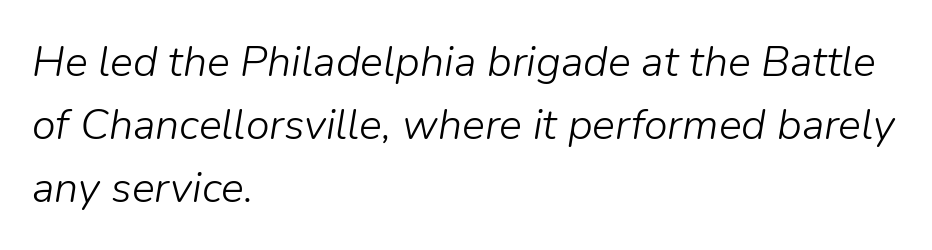
Q: Is the text bold? A: No.
Q: Is the text italic (slanted)? A: Yes, it leans right by about 9 degrees.
Q: Is the text underlined? A: No.
Q: How is the paragraph aligned? A: Left-aligned.
Q: Is the spacing between letters normal or unusually wide? A: Normal.
Q: Is the spacing between lines tight, normal or loose? A: Normal.
Q: Width (condensed, normal, or wide)? A: Normal.
Q: Stroke contrast? A: Low.
Q: x-height? A: Medium.
Q: Monospaced? A: No.
